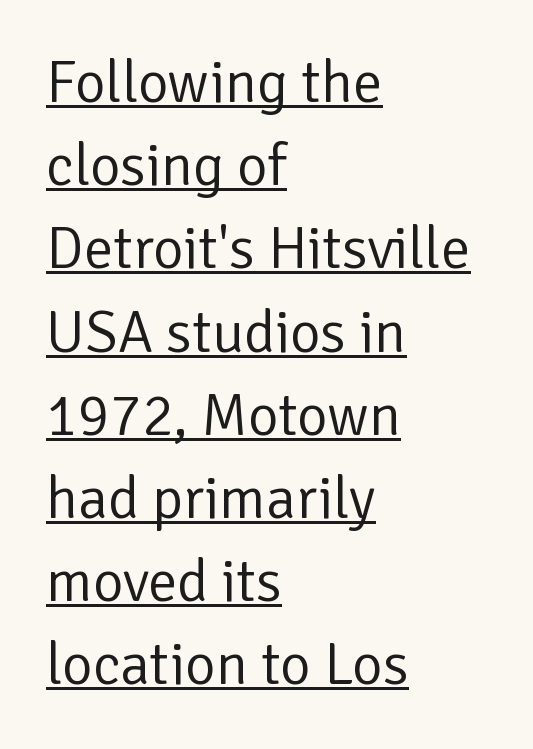
The typeface chosen for these lines omits serifs. Notice how a bar underscores the lettering throughout. This sample is left-justified, so line endings fall wherever the words run out. Look at the tracking — it's just the regular setting, nothing added. The strokes are not fattened; the text isn't bold. Varying glyph widths throughout — classic text-font behaviour.
